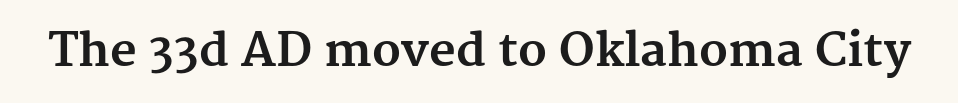
Q: Is the text bold? A: Yes.
Q: Is the text italic (slanted)? A: No, it is upright.
Q: Is the typeface a serif or a sans-serif typeface? A: Serif.
Q: Is the text underlined? A: No.
Q: Is the spacing between letters normal or unusually wide? A: Normal.
Q: Width (condensed, normal, or wide)? A: Normal.
Q: Stroke contrast? A: Medium.
Q: x-height? A: Medium.
Q: Monospaced? A: No.
